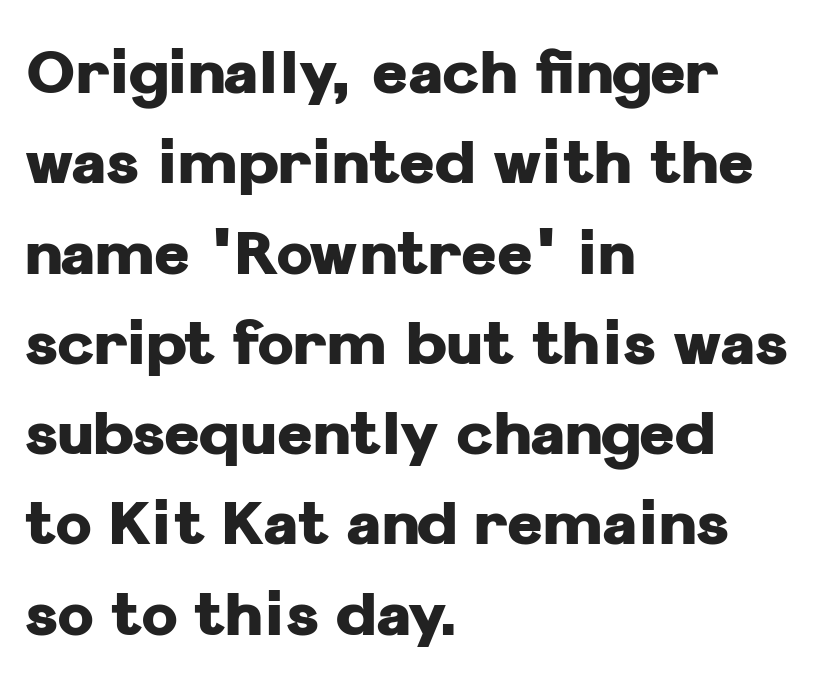
The image shows 61 px heavy sans-serif type, upright; set left-aligned, normal line spacing (1.48x), normal letter spacing, not underlined; low stroke contrast and a medium x-height.
